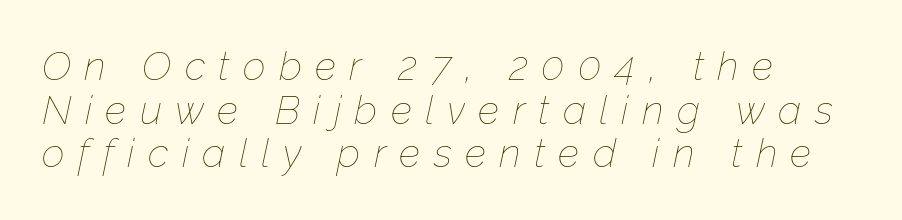
{"italic": "yes", "lean": "right", "slant_degrees": 12, "bold": "no", "weight": "thin", "width": "normal", "stroke_contrast": "low", "x_height": "medium", "monospaced": "no", "underline": "no", "align": "left", "line_spacing": "tight", "line_spacing_ratio": 1.09, "letter_spacing": "wide", "letter_spacing_em": 0.33, "glyph_px": 40}
